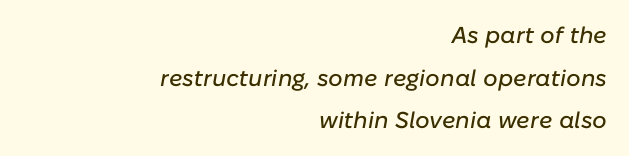
Q: Is the text italic (slanted)? A: Yes, it leans right by about 10 degrees.
Q: Is the text underlined? A: No.
Q: How is the paragraph aligned? A: Right-aligned.
Q: Is the spacing between letters normal or unusually wide? A: Normal.
